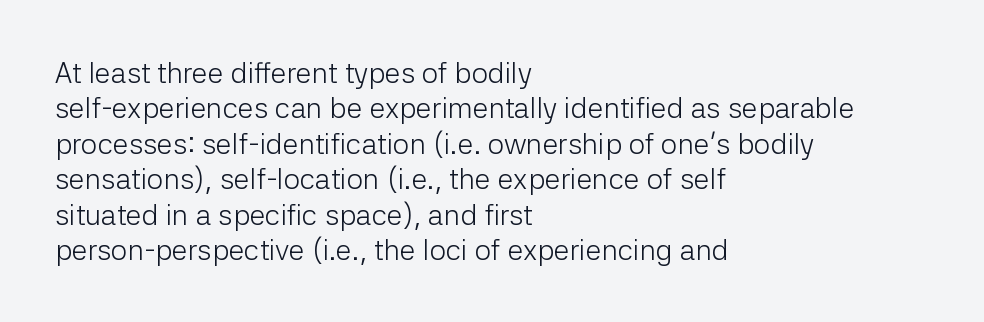
The image shows 29 px light sans-serif type, upright; set left-aligned, line spacing 1.22x, normal letter spacing, not underlined; low stroke contrast and a medium x-height.
